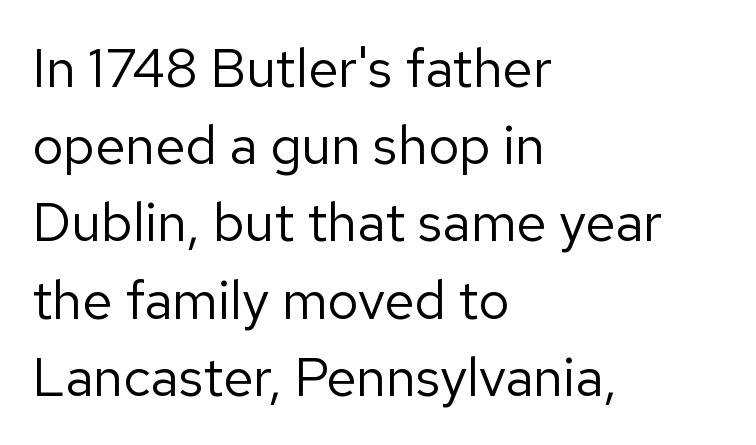
Left-aligned paragraph, ragged on the right. Nothing heavy about these letters — not bold at all. The designer left line spacing at the default. You could not count columns in this text — the font is proportionally spaced.
